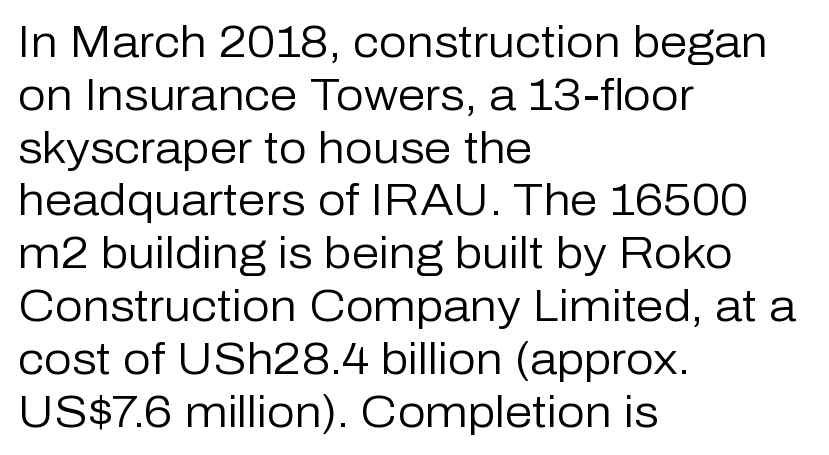
Rendered with straight, roman letterforms. Underline: absent. Note the varied advance widths — an 'i' is clearly narrower than an 'm'. If you drew a ruler down the left edge, every line would touch it. The typeface chosen for these lines omits serifs. The weight tops out at a normal text grade.
